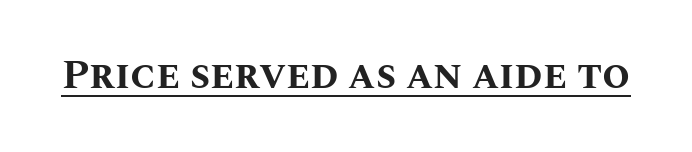
This sample uses an upright cut, with every glyph sitting square on the baseline. Typesetter's note: full bold, strokes at maximum text heaviness. The specimen includes a rule beneath the text block's lines. No extra tracking has been applied to these lines.
